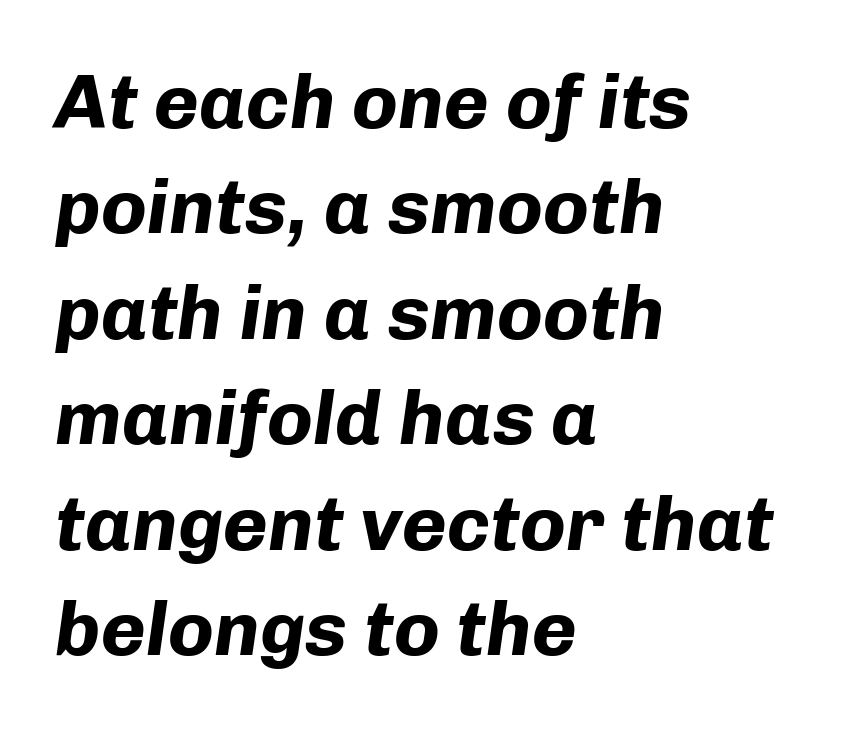
Q: Is the text bold? A: Yes.
Q: Is the text italic (slanted)? A: Yes, it leans right by about 8 degrees.
Q: Is the text underlined? A: No.
Q: How is the paragraph aligned? A: Left-aligned.
Q: Is the spacing between letters normal or unusually wide? A: Normal.
Q: Is the spacing between lines tight, normal or loose? A: Normal.
Q: Width (condensed, normal, or wide)? A: Normal.
Q: Stroke contrast? A: Low.
Q: x-height? A: Medium.
Q: Monospaced? A: No.
